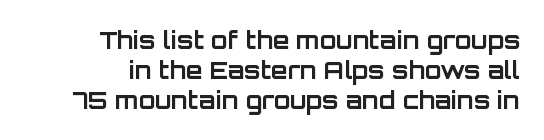
The characters look thick and weighty, a clear bold. The paragraph has a hard right edge and a soft left edge. Summary of vertical rhythm: regular, with standard interline spacing. Any mark beneath the type? The region is blank. The horizontal fit of the characters is conventional and even. Do the letters lean? They stand straight.
